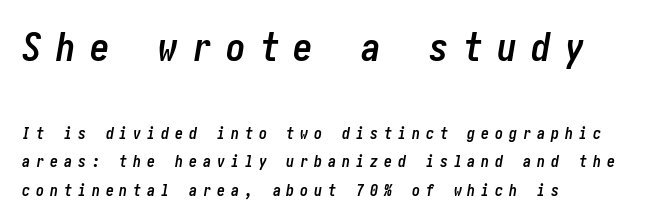
{"italic": "yes", "lean": "right", "slant_degrees": 10, "bold": "yes", "weight": "semibold", "width": "condensed", "stroke_contrast": "low", "x_height": "medium", "underline": "no", "align": "left", "line_spacing_ratio": 1.78, "letter_spacing": "wide", "letter_spacing_em": 0.37, "larger_block": "first", "size_ratio": 2.44, "glyph_px": 39}
